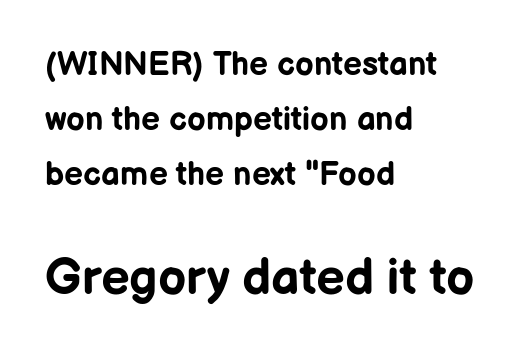
Clear beneath every line of the passage. Words appear dense and cohesive because spacing is normal. Spacing verdict: proportional, widths tailored to each character. Which margin do the lines hug? The left one — the right edge is uneven.
